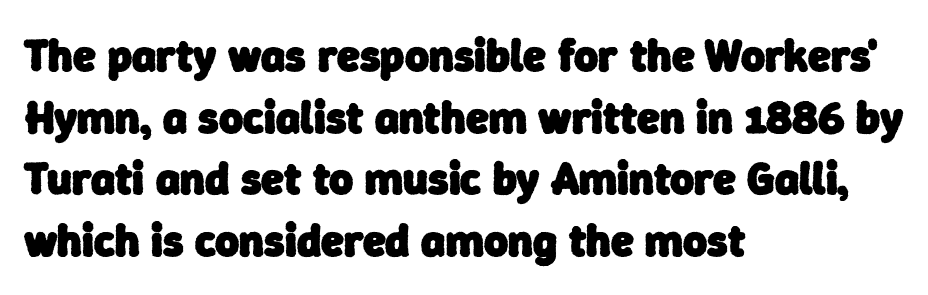
The image shows 46 px heavy sans-serif type; set left-aligned, normal line spacing (1.34x), normal letter spacing, not underlined; low stroke contrast and a medium x-height.
